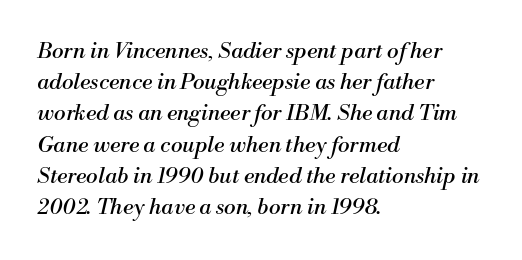
The image shows 22 px text type, italic (leaning right); set left-aligned, normal line spacing (1.42x), normal letter spacing, not underlined.
